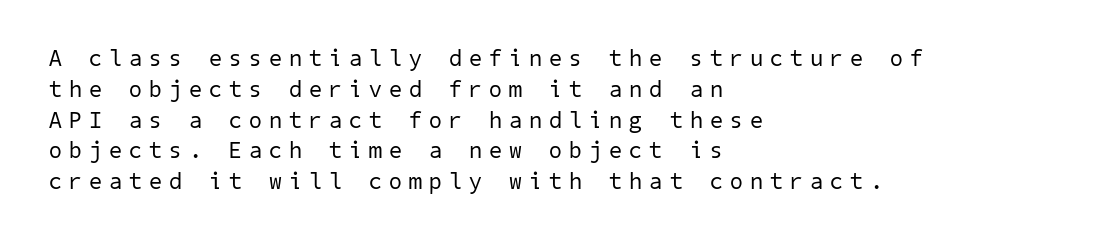
Nothing heavy about these letters — not bold at all. The string is rendered with underlining switched off. The leading is moderate, giving the passage an even texture. Every row of glyphs begins at an identical x-position on the left.
